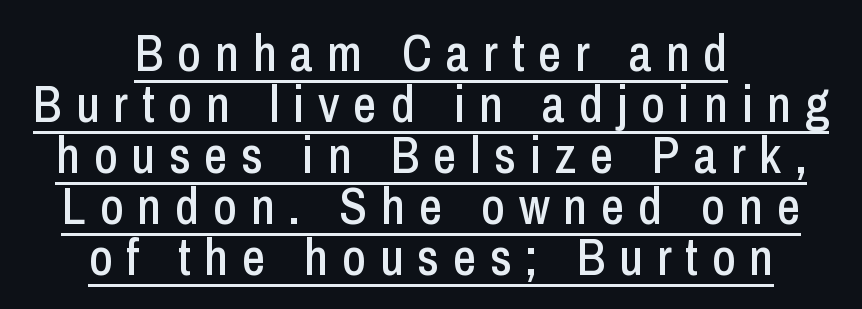
The image shows 51 px condensed sans-serif type, upright; set centered, tight line spacing (1.0x), unusually wide letter spacing (+0.27 em), underlined; low stroke contrast and a medium x-height.
